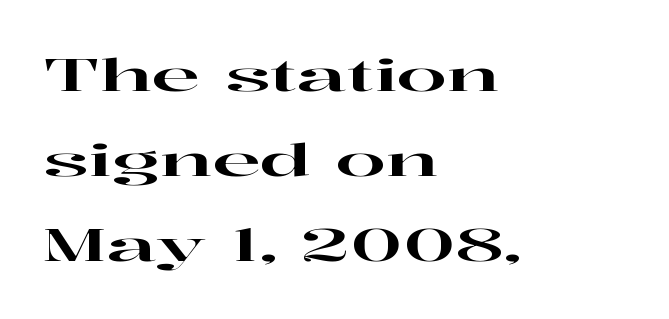
Q: Is the text italic (slanted)? A: No, it is upright.
Q: Is the typeface a serif or a sans-serif typeface? A: Serif.
Q: Is the text underlined? A: No.
Q: How is the paragraph aligned? A: Left-aligned.
Q: Is the spacing between letters normal or unusually wide? A: Normal.
Q: Width (condensed, normal, or wide)? A: Wide.
Q: Stroke contrast? A: High.
Q: x-height? A: Medium.
Q: Monospaced? A: No.
